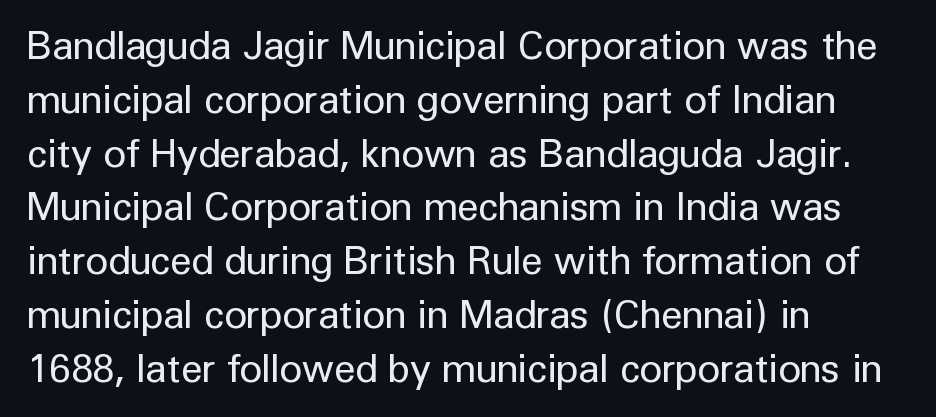
{"serif": "no", "italic": "no", "bold": "no", "weight": "regular", "width": "normal", "stroke_contrast": "low", "x_height": "medium", "monospaced": "no", "underline": "no", "align": "left", "line_spacing": "normal", "line_spacing_ratio": 1.38, "letter_spacing": "normal", "letter_spacing_em": 0.0, "glyph_px": 39}
